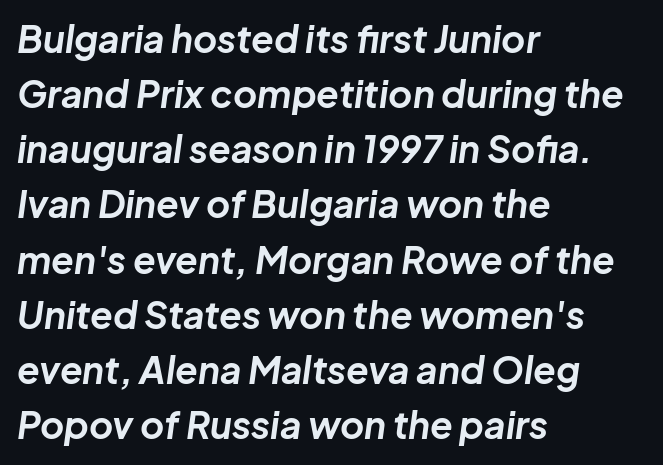
Q: Is the text bold? A: Yes.
Q: Is the text italic (slanted)? A: Yes, it leans right by about 8 degrees.
Q: Is the text underlined? A: No.
Q: How is the paragraph aligned? A: Left-aligned.
Q: Is the spacing between letters normal or unusually wide? A: Normal.
Q: Is the spacing between lines tight, normal or loose? A: Normal.
Q: Width (condensed, normal, or wide)? A: Normal.
Q: Stroke contrast? A: Low.
Q: x-height? A: Medium.
Q: Monospaced? A: No.
